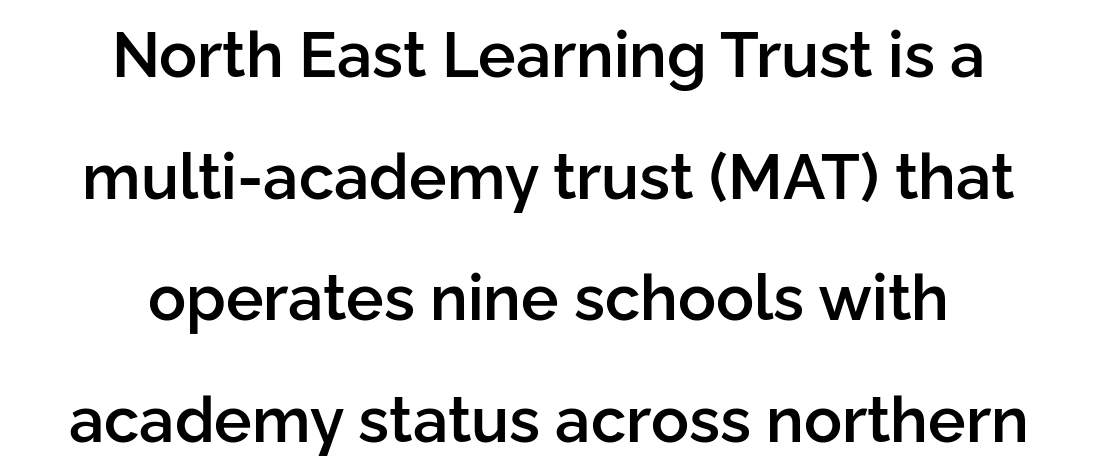
{"serif": "no", "italic": "no", "bold": "semi", "weight": "semibold", "width": "normal", "stroke_contrast": "low", "x_height": "medium", "monospaced": "no", "underline": "no", "align": "center", "line_spacing": "loose", "line_spacing_ratio": 1.93, "letter_spacing": "normal", "letter_spacing_em": 0.0, "glyph_px": 63}
